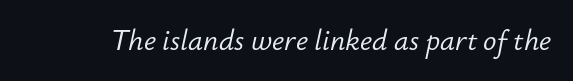
The image shows 28 px light type, italic (leaning right); set normal letter spacing, not underlined; low stroke contrast and a small x-height.
